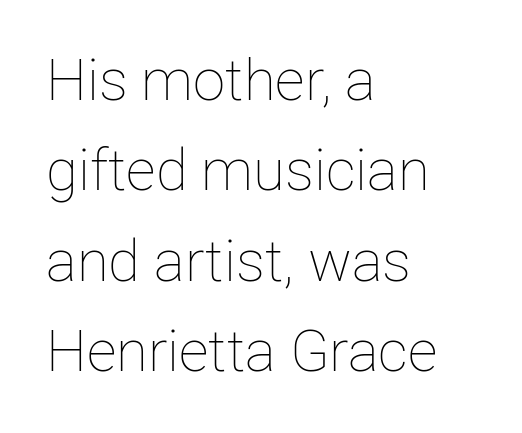
Evenly set lines give the paragraph a standard silhouette. Glyph-to-glyph distance matches everyday printed text. Weight: in the light-to-regular range. The typography opts for an upright posture over an oblique one. The ragged edge is on the right, which tells us the setting is flush left. The rendering uses natural spacing where letterforms have individual widths.
